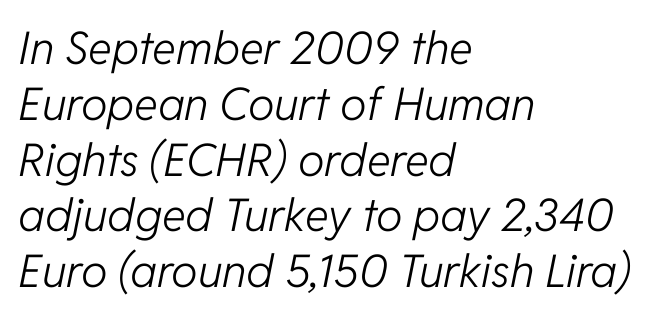
The image shows 45 px light type, italic (leaning right); set left-aligned, line spacing 1.24x, normal letter spacing, not underlined; low stroke contrast and a medium x-height.
